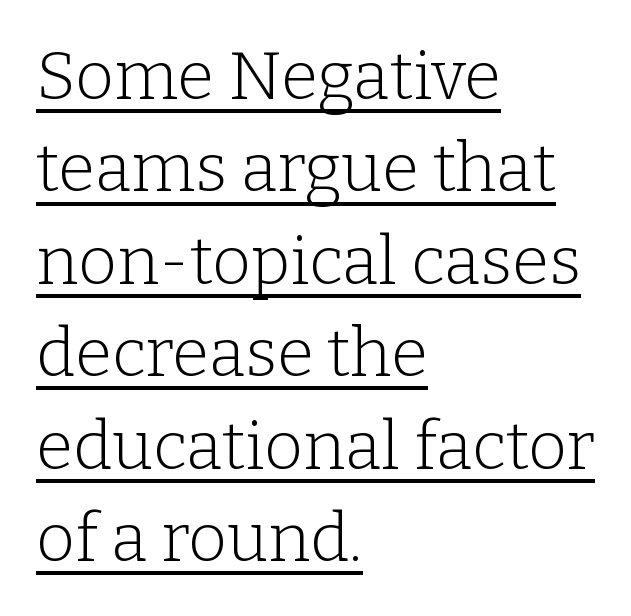
Q: Is the text bold? A: No.
Q: Is the text italic (slanted)? A: No, it is upright.
Q: Is the typeface a serif or a sans-serif typeface? A: Serif.
Q: Is the text underlined? A: Yes.
Q: How is the paragraph aligned? A: Left-aligned.
Q: Is the spacing between letters normal or unusually wide? A: Normal.
Q: Is the spacing between lines tight, normal or loose? A: Normal.
Q: Width (condensed, normal, or wide)? A: Normal.
Q: Stroke contrast? A: Low.
Q: x-height? A: Medium.
Q: Monospaced? A: No.
